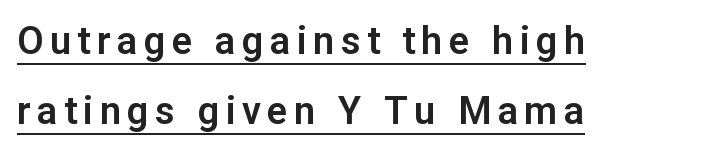
The image shows 38 px sans-serif type, upright; set left-aligned, line spacing 1.85x, underlined; low stroke contrast and a medium x-height.
